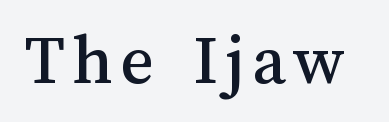
The image shows 73 px text type, upright; set not underlined; medium stroke contrast and a medium x-height.
